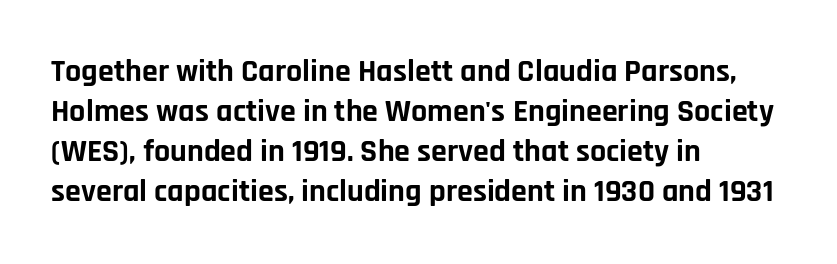
The image shows 32 px bold sans-serif type, upright; set left-aligned, normal line spacing (1.25x), normal letter spacing, not underlined; low stroke contrast and a large x-height.
